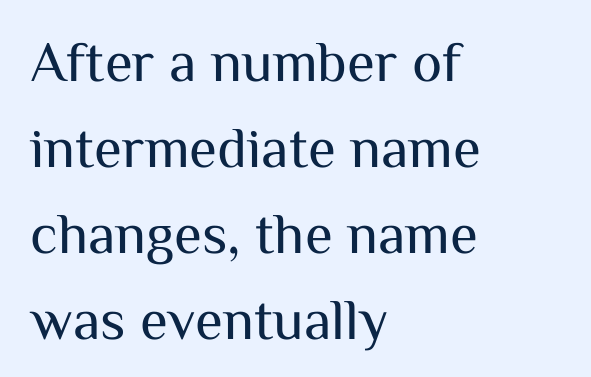
The image shows 57 px regular-weight sans-serif type, upright; set left-aligned, normal line spacing (1.51x), normal letter spacing, not underlined; medium stroke contrast and a medium x-height.
